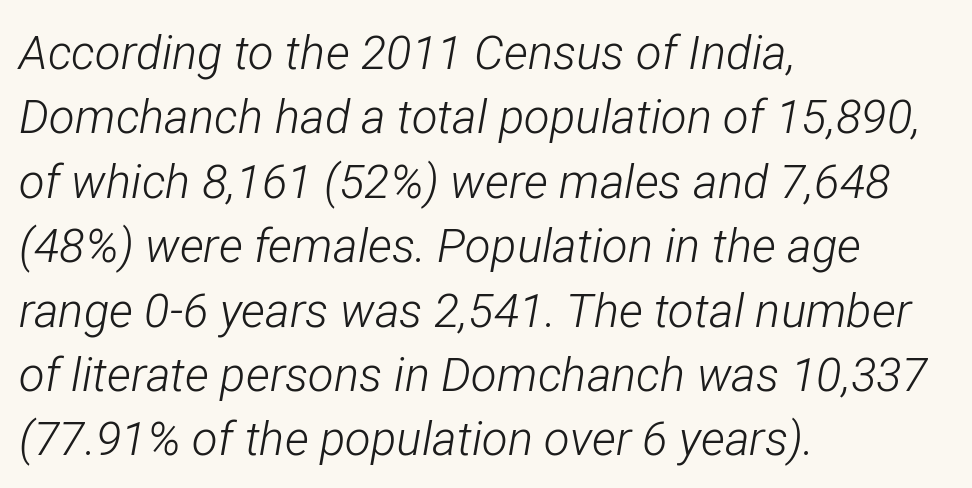
Q: Is the text bold? A: No.
Q: Is the text italic (slanted)? A: Yes, it leans right by about 12 degrees.
Q: Is the text underlined? A: No.
Q: How is the paragraph aligned? A: Left-aligned.
Q: Is the spacing between letters normal or unusually wide? A: Normal.
Q: Is the spacing between lines tight, normal or loose? A: Normal.
Q: Width (condensed, normal, or wide)? A: Condensed.
Q: Stroke contrast? A: Low.
Q: x-height? A: Medium.
Q: Monospaced? A: No.
